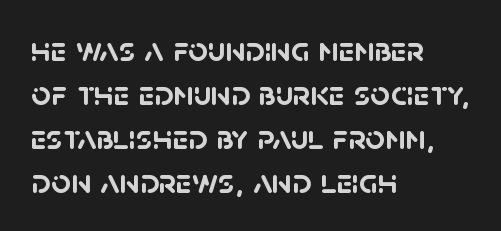
No extra tracking has been applied to these lines. These lines stack with their left ends in a neat column. The rows are spaced the way most documents space them. Typographically, this falls in the sans-serif category. Pretty heavy lettering here — definitely bold. Check under the words: just untouched page.
